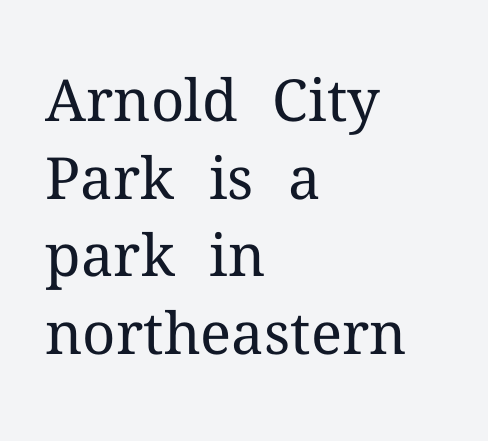
Glyph-to-glyph distance matches everyday printed text. These lines stack with their left ends in a neat column. Spacing verdict: proportional, widths tailored to each character. A normal amount of white space separates one row of letters from the next. Clear beneath every line of the passage. No italicization has been applied; the sample stays upright.
